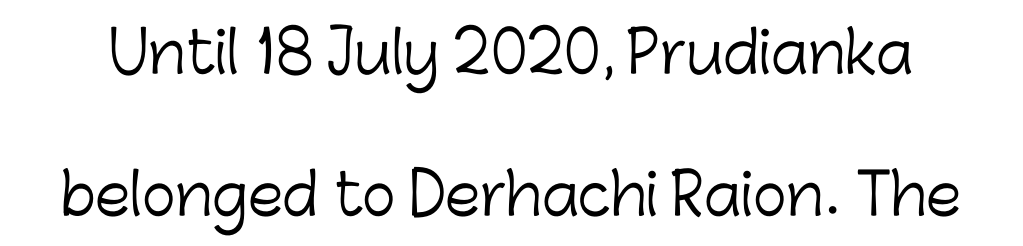
The image shows 57 px light sans-serif type, upright; set loose line spacing (2.49x), normal letter spacing, not underlined; low stroke contrast and a medium x-height.
